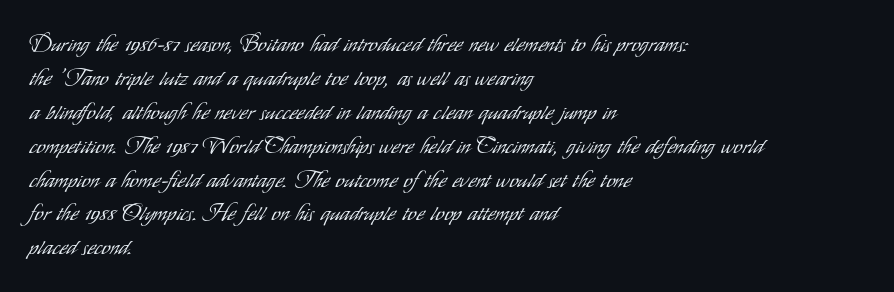
These lines stack with their left ends in a neat column. Any mark beneath the type? The region is blank. Short note: letters normally spaced.
